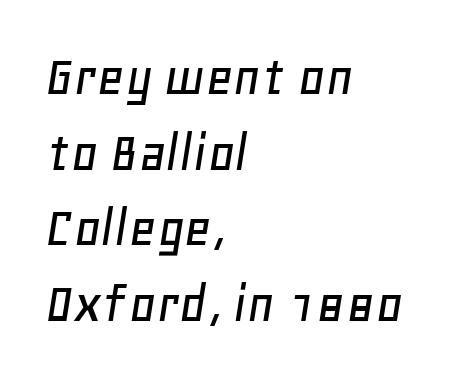
{"italic": "yes", "lean": "right", "slant_degrees": 11, "width": "normal", "stroke_contrast": "low", "x_height": "large", "monospaced": "no", "underline": "no", "align": "left", "line_spacing": "normal", "line_spacing_ratio": 1.28, "letter_spacing": "normal", "letter_spacing_em": 0.0, "glyph_px": 59}
